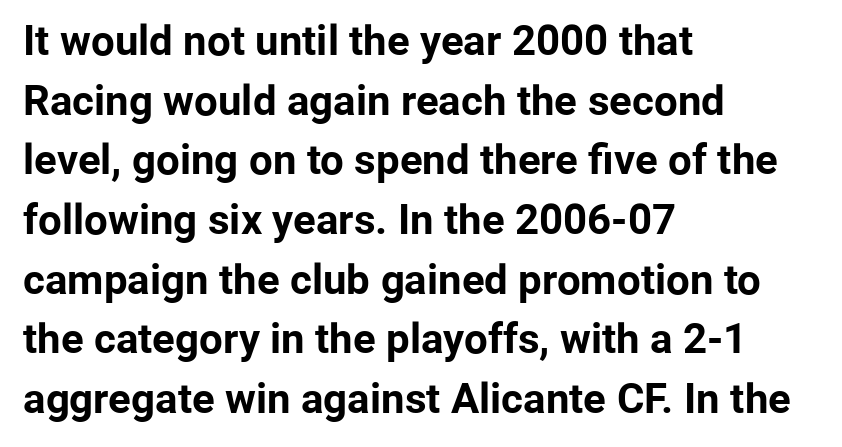
There is no visible air inserted between adjacent glyphs. Thick stems and heavy bowls — unmistakably bold. Are there feet on the stems? There aren't — it's a sans. Descenders are the only things crossing below the line. Vertically, the passage feels balanced, rows spaced as you'd expect. Every stem runs plumb, perpendicular to the baseline.
